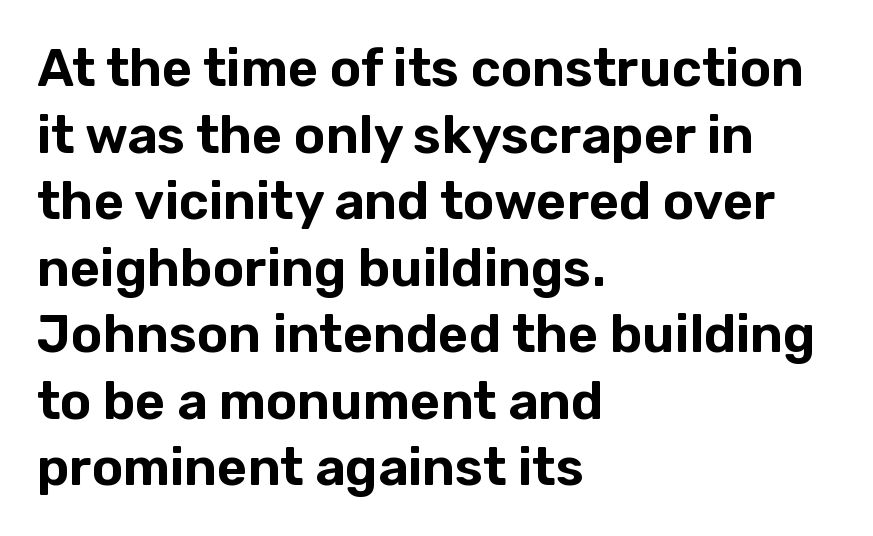
The image shows 52 px sans-serif type, upright; set left-aligned, normal line spacing (1.28x), normal letter spacing, not underlined; low stroke contrast and a medium x-height.
